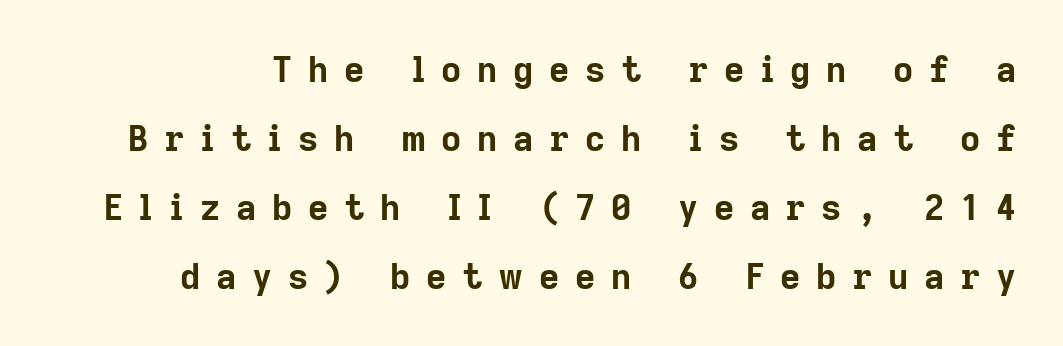
The leading is generous, giving the passage an open texture. This sample uses a sans-serif face. Just letters on the line, the space beneath them empty. Every stem runs plumb, perpendicular to the baseline. Strong, thick strokes mark this as bold type. Here the designer chose a conventional face with non-uniform glyph widths.
